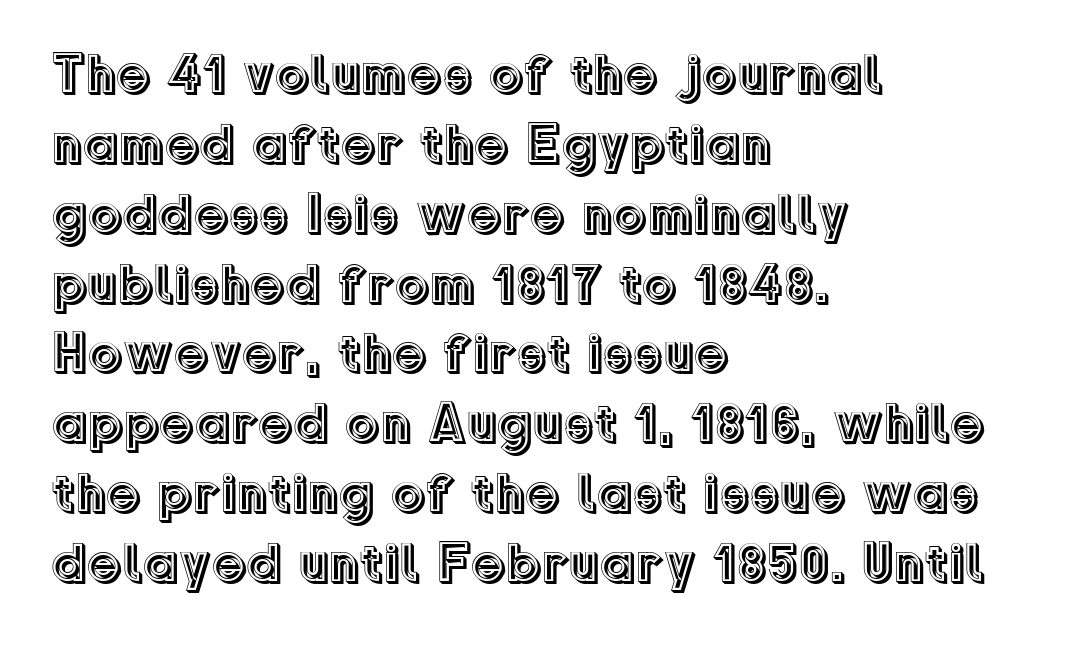
Q: Is the text italic (slanted)? A: No, it is upright.
Q: Is the text underlined? A: No.
Q: How is the paragraph aligned? A: Left-aligned.
Q: Is the spacing between letters normal or unusually wide? A: Normal.
Q: Is the spacing between lines tight, normal or loose? A: Normal.
Q: Width (condensed, normal, or wide)? A: Normal.
Q: x-height? A: Medium.
Q: Monospaced? A: No.
